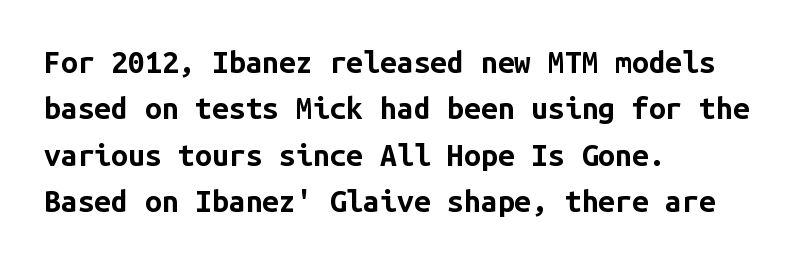
Casual observation: everything's shoved over to the left. This sample uses an upright cut, with every glyph sitting square on the baseline. Nobody drew a line under any word here. Type style note: lacks serifs.
